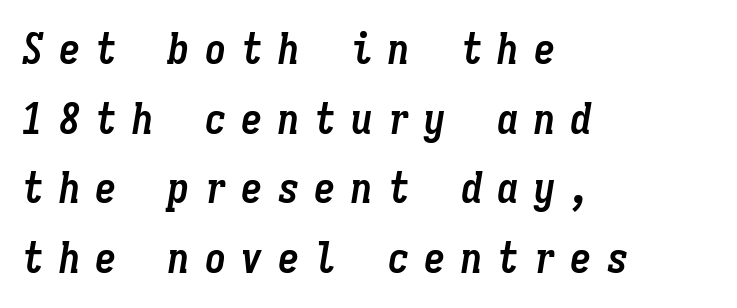
The image shows 43 px semibold, condensed type, italic (leaning right), monospaced; set left-aligned, normal line spacing (1.62x), unusually wide letter spacing (+0.35 em), not underlined; low stroke contrast and a medium x-height.
